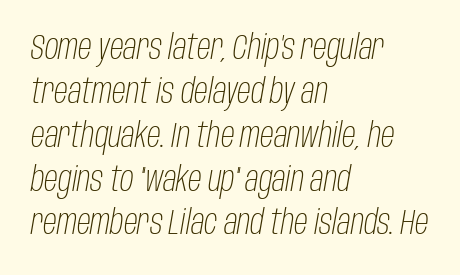
Observe the ordinary spacing: letters are neighbours, not strangers. The face used here is proportionally spaced, like ordinary book or web type. An italicized treatment has been applied to the whole sample. The passage shown is not underscored anywhere.
